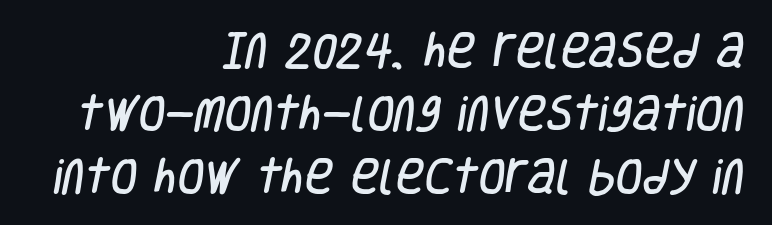
Q: Is the typeface a serif or a sans-serif typeface? A: Sans-serif.
Q: Is the text underlined? A: No.
Q: How is the paragraph aligned? A: Right-aligned.
Q: Is the spacing between letters normal or unusually wide? A: Normal.
Q: Is the spacing between lines tight, normal or loose? A: Normal.
Q: Width (condensed, normal, or wide)? A: Condensed.
Q: Stroke contrast? A: Low.
Q: x-height? A: Large.
Q: Monospaced? A: No.
